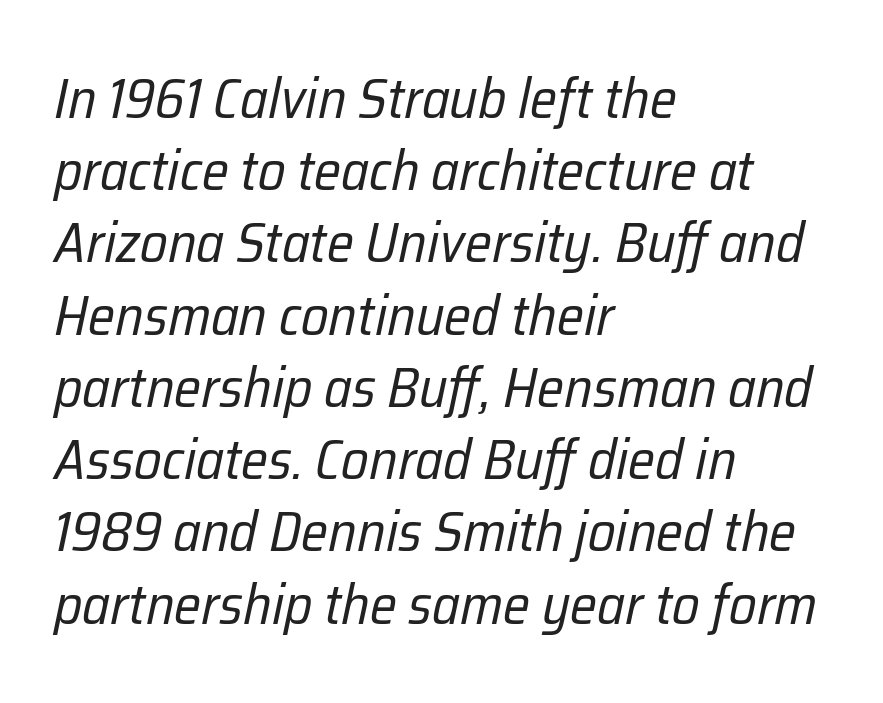
{"italic": "yes", "lean": "right", "slant_degrees": 12, "bold": "no", "weight": "regular", "width": "condensed", "stroke_contrast": "low", "x_height": "medium", "monospaced": "no", "underline": "no", "align": "left", "line_spacing": "normal", "line_spacing_ratio": 1.29, "letter_spacing": "normal", "letter_spacing_em": 0.0, "glyph_px": 56}
